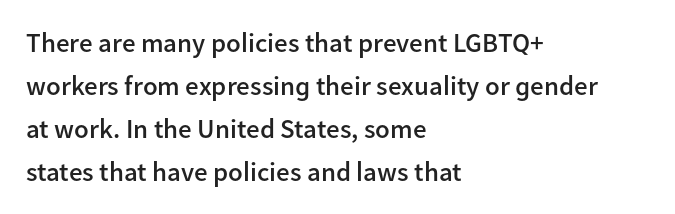
{"italic": "no", "bold": "semi", "underline": "no", "align": "left", "line_spacing": "normal", "line_spacing_ratio": 1.59, "letter_spacing": "normal", "letter_spacing_em": 0.0, "glyph_px": 27}
